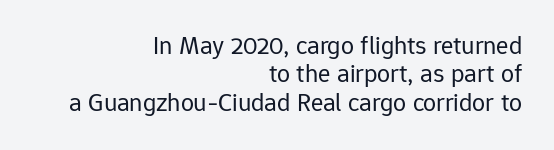
Reading down the column, the eye jumps only a short way to each next line. The type sits square on the baseline with zero lean. The string is rendered with underlining switched off. How are the letters spaced? Ordinarily, with no added tracking. The weight tops out at a normal text grade.
